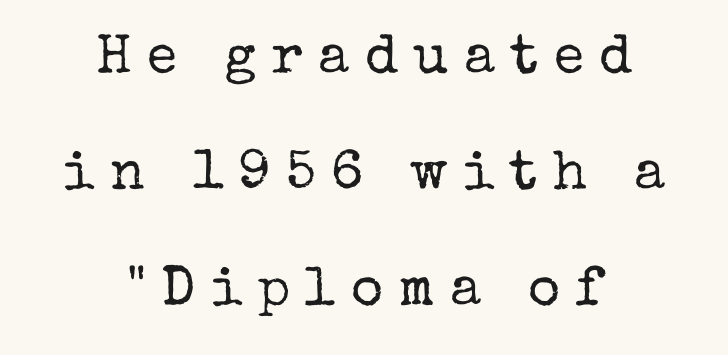
A light-to-regular cut is what we see here. The rendering uses natural spacing where letterforms have individual widths. Ascenders rise straight up at ninety degrees. Decoration check: the copy has no underline. Every row of glyphs is offset so its center matches the block's center.
